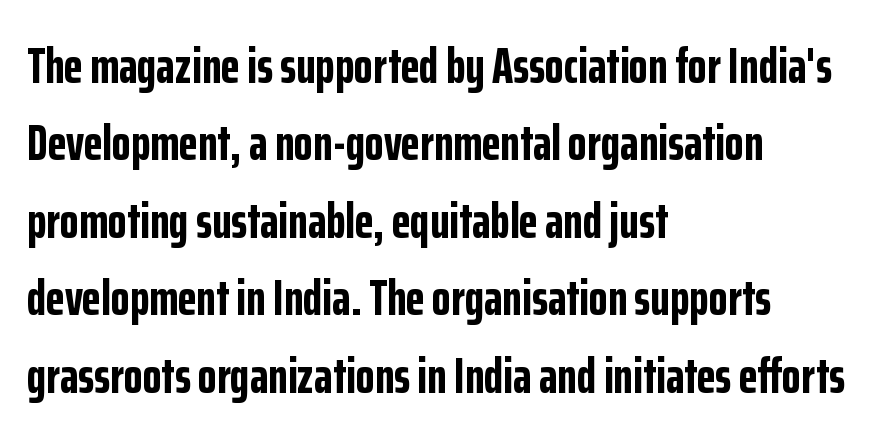
The image shows 49 px bold, condensed sans-serif type, upright; set left-aligned, normal line spacing (1.58x), normal letter spacing, not underlined; low stroke contrast and a medium x-height.
